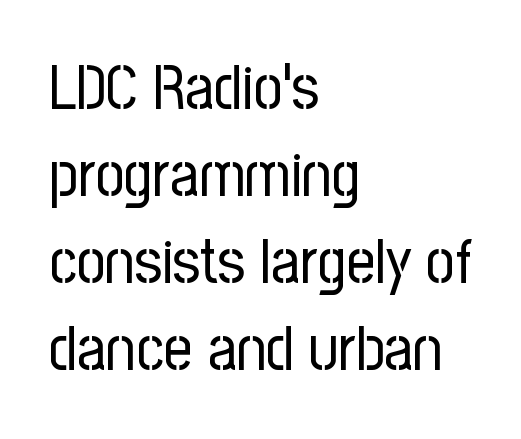
This reads as an unemphasized weight, regular at the heaviest. Italic: no, the glyphs are upright roman. The typeface chosen for these lines omits serifs. A bare baseline throughout the passage. Look at the tracking — it's just the regular setting, nothing added. Line starts are locked; line ends wander.
